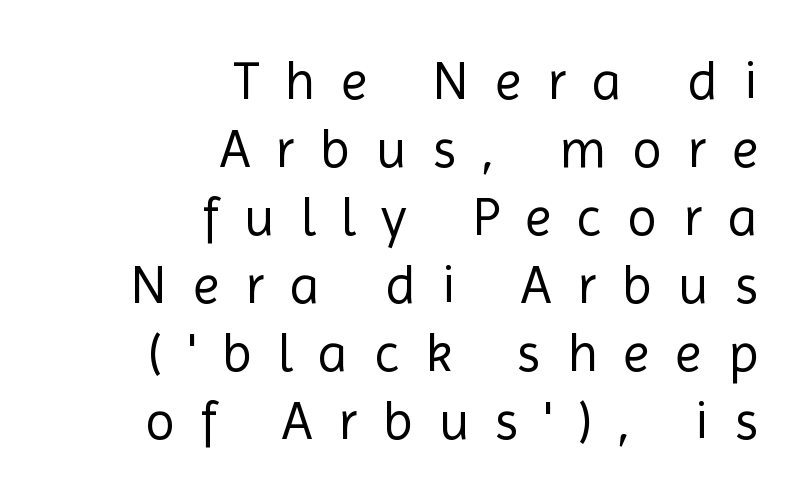
The image shows 54 px regular-weight sans-serif type, upright; set right-aligned, normal line spacing (1.26x), unusually wide letter spacing (+0.48 em), not underlined; a medium x-height.
